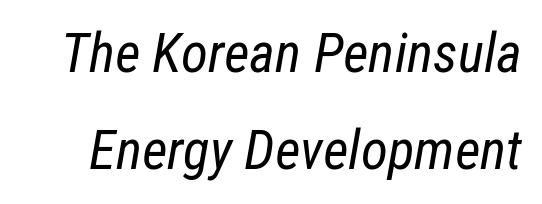
Q: Is the text bold? A: No.
Q: Is the text italic (slanted)? A: Yes, it leans right by about 12 degrees.
Q: Is the text underlined? A: No.
Q: Is the spacing between letters normal or unusually wide? A: Normal.
Q: Width (condensed, normal, or wide)? A: Condensed.
Q: Stroke contrast? A: Low.
Q: x-height? A: Medium.
Q: Monospaced? A: No.
